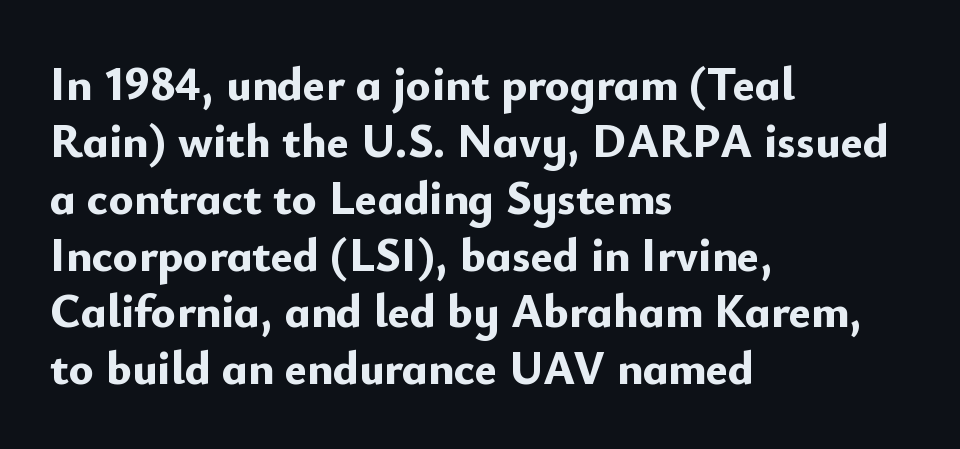
Q: Is the text bold? A: Yes.
Q: Is the text italic (slanted)? A: No, it is upright.
Q: Is the typeface a serif or a sans-serif typeface? A: Sans-serif.
Q: Is the text underlined? A: No.
Q: How is the paragraph aligned? A: Left-aligned.
Q: Is the spacing between letters normal or unusually wide? A: Normal.
Q: Width (condensed, normal, or wide)? A: Normal.
Q: Stroke contrast? A: Low.
Q: x-height? A: Small.
Q: Monospaced? A: No.
